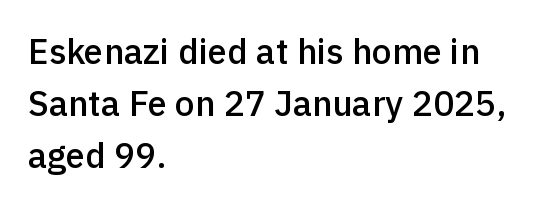
The image shows 35 px semibold sans-serif type, upright; set left-aligned, normal line spacing (1.48x), normal letter spacing, not underlined; a medium x-height.
